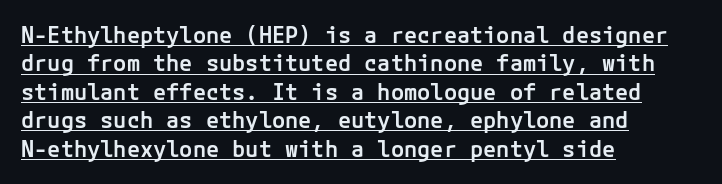
The image shows 22 px text type, upright; set left-aligned, normal line spacing (1.29x), normal letter spacing, underlined.
